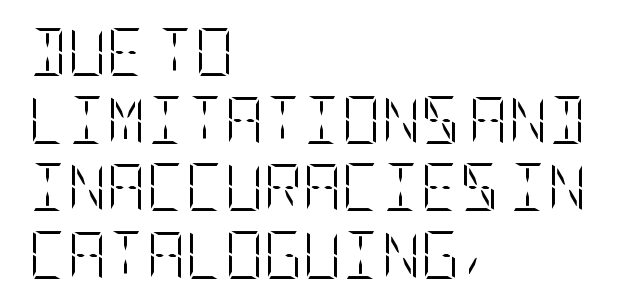
The image shows 48 px light, condensed type, upright; set left-aligned, normal line spacing (1.41x), normal letter spacing, not underlined; low stroke contrast and a large x-height.
